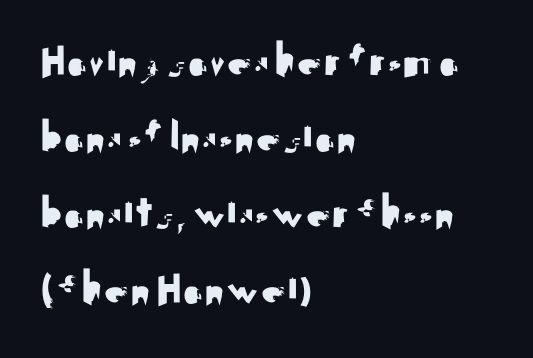
{"serif": "no", "italic": "no", "width": "normal", "stroke_contrast": "medium", "x_height": "small", "monospaced": "no", "underline": "no", "align": "left", "line_spacing": "normal", "line_spacing_ratio": 1.55, "letter_spacing": "normal", "letter_spacing_em": 0.0, "glyph_px": 49}
